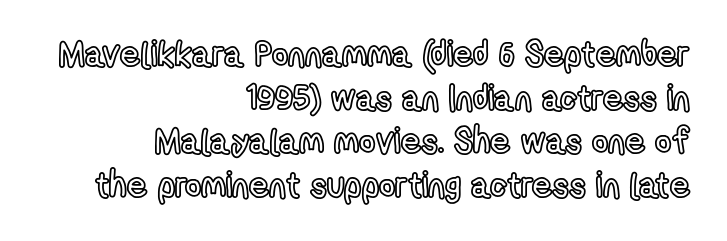
Q: Is the text italic (slanted)? A: No, it is upright.
Q: Is the text underlined? A: No.
Q: How is the paragraph aligned? A: Right-aligned.
Q: Is the spacing between letters normal or unusually wide? A: Normal.
Q: Is the spacing between lines tight, normal or loose? A: Normal.
Q: Width (condensed, normal, or wide)? A: Condensed.
Q: x-height? A: Medium.
Q: Monospaced? A: No.
